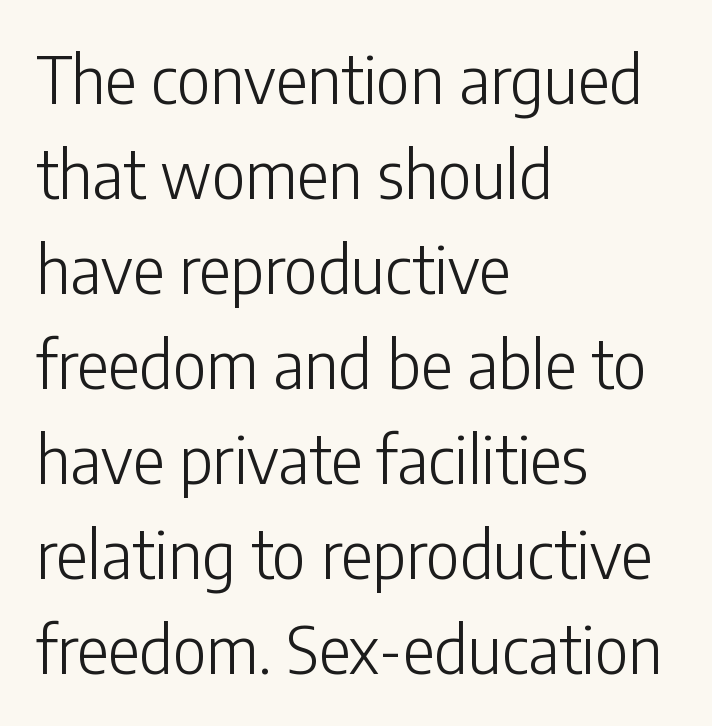
The image shows 66 px light, condensed sans-serif type, upright; set left-aligned, normal line spacing (1.44x), normal letter spacing, not underlined; low stroke contrast and a medium x-height.
